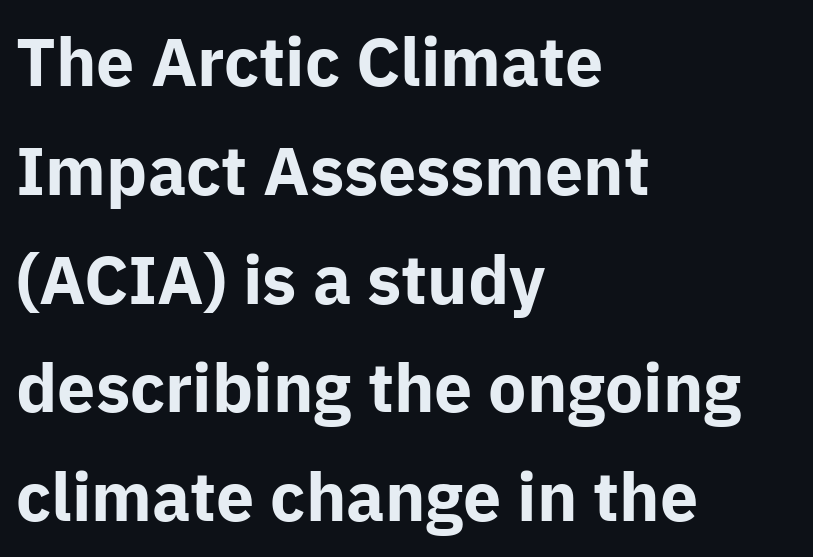
The image shows 68 px bold sans-serif type, upright; set left-aligned, normal line spacing (1.6x), normal letter spacing, not underlined; low stroke contrast and a medium x-height.
